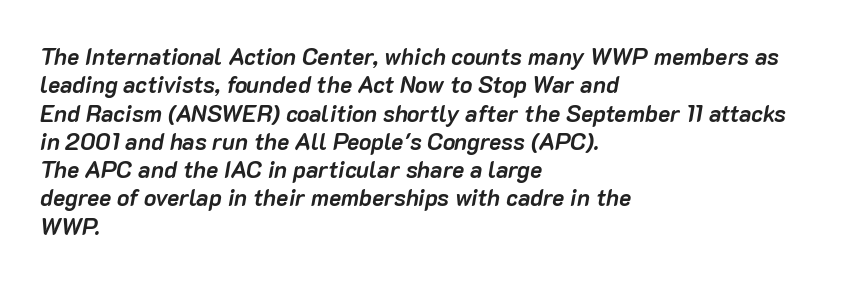
Q: Is the text bold? A: Yes.
Q: Is the text italic (slanted)? A: Yes, it leans right by about 10 degrees.
Q: Is the text underlined? A: No.
Q: How is the paragraph aligned? A: Left-aligned.
Q: Is the spacing between letters normal or unusually wide? A: Normal.
